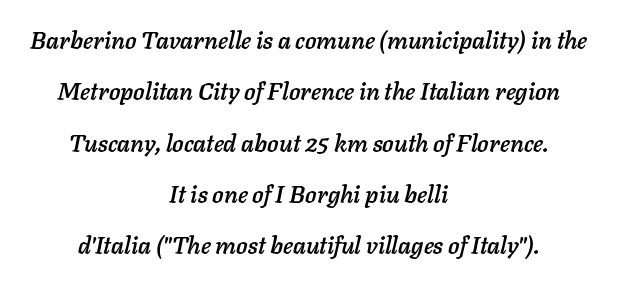
Q: Is the text italic (slanted)? A: Yes, it leans right by about 11 degrees.
Q: Is the text underlined? A: No.
Q: How is the paragraph aligned? A: Centered.
Q: Is the spacing between letters normal or unusually wide? A: Normal.
Q: Is the spacing between lines tight, normal or loose? A: Loose.
